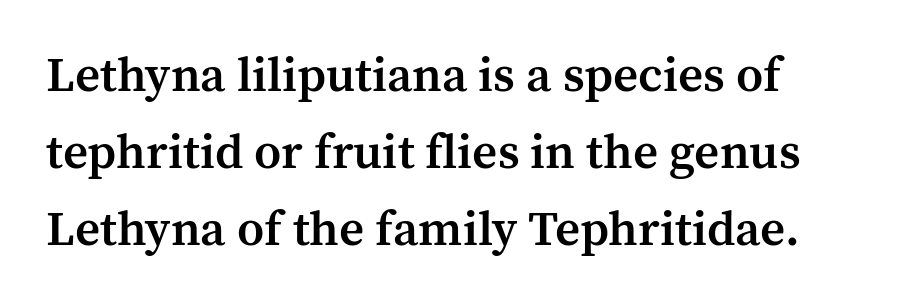
The space beneath each line is pristine and unruled. Notice how descenders clear the ascenders below comfortably — that's standard leading. You could not count columns in this text — the font is proportionally spaced. Students, note that the glyphs here touch the page at normal intervals.
